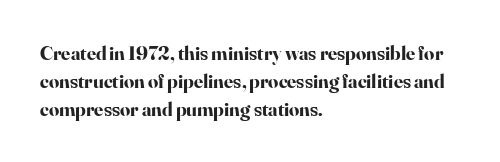
The image shows 20 px bold type, upright; set left-aligned, normal line spacing (1.39x), normal letter spacing, not underlined.
